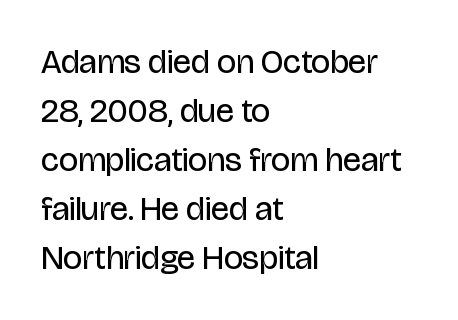
Q: Is the text bold? A: No.
Q: Is the text italic (slanted)? A: No, it is upright.
Q: Is the typeface a serif or a sans-serif typeface? A: Sans-serif.
Q: Is the text underlined? A: No.
Q: How is the paragraph aligned? A: Left-aligned.
Q: Is the spacing between letters normal or unusually wide? A: Normal.
Q: Is the spacing between lines tight, normal or loose? A: Normal.
Q: Width (condensed, normal, or wide)? A: Condensed.
Q: Stroke contrast? A: Low.
Q: x-height? A: Large.
Q: Monospaced? A: No.
